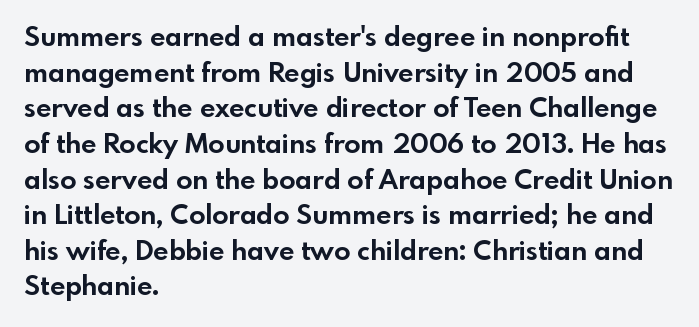
A typesetter would call this leading conventional body-copy spacing. Standard letterfit; no display-style spreading of the glyphs. The axis of the letterforms is exactly vertical. Typeset ragged right — the left edge is the straight one. Clear beneath every line of the passage. Each glyph is drawn with heavy, bold strokes.
